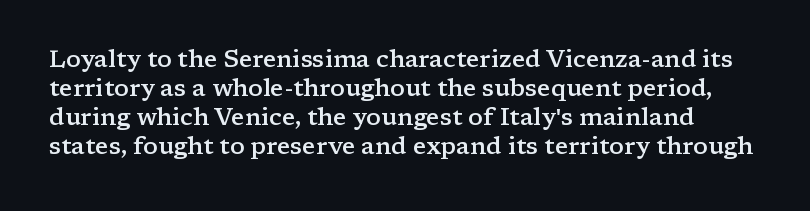
Q: Is the text bold? A: Semi-bold.
Q: Is the text italic (slanted)? A: No, it is upright.
Q: Is the text underlined? A: No.
Q: Is the spacing between letters normal or unusually wide? A: Normal.
